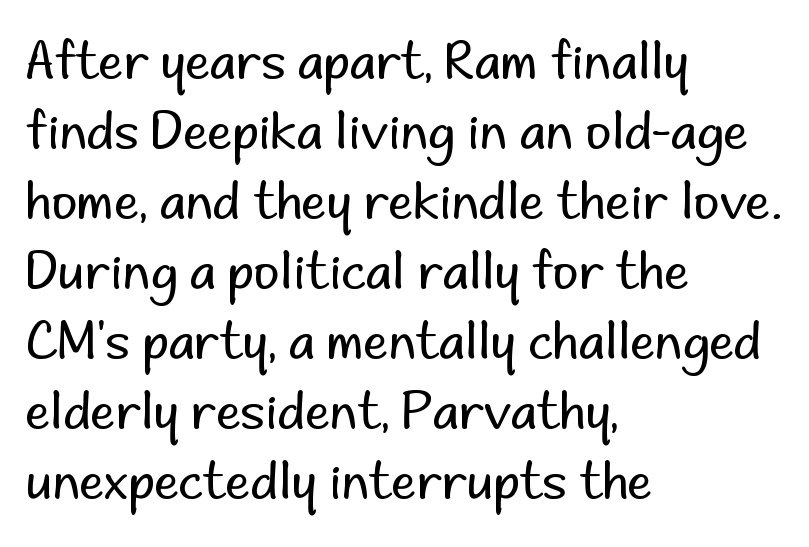
The image shows 50 px regular-weight sans-serif type, upright; set left-aligned, normal line spacing (1.4x), normal letter spacing, not underlined; low stroke contrast and a small x-height.
